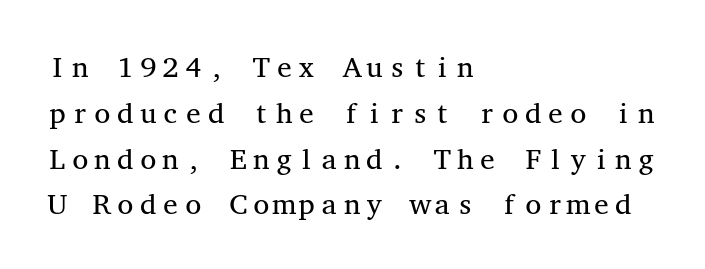
The typeface chosen for these lines features serifs. Descenders are the only things crossing below the line. Think standard paragraph weight, or any step lighter than that. The letters stand upright; this is a roman face. Is the block centered? No — it sits flush against the left margin.
